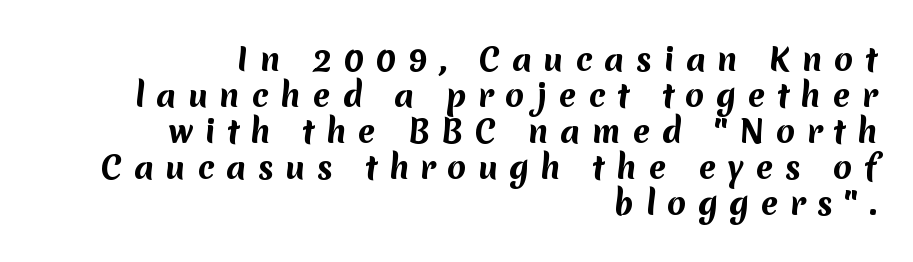
The image shows 31 px bold sans-serif type; set right-aligned, line spacing 1.16x, unusually wide letter spacing (+0.37 em), not underlined; medium stroke contrast and a medium x-height.
